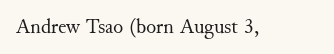
{"italic": "no", "bold": "no", "underline": "no", "letter_spacing": "normal", "letter_spacing_em": 0.0, "glyph_px": 21}
